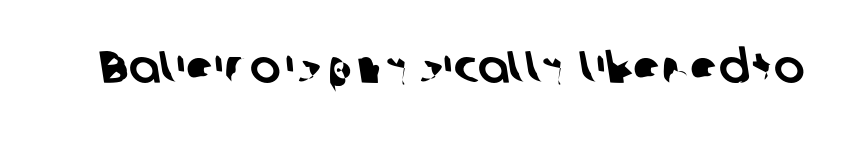
Stroke terminals: plain, sans-serif. Standard letterfit; no display-style spreading of the glyphs. Think of a printed novel: that variable character pitch is what you see here. Each row of text sits above clean, open space.
